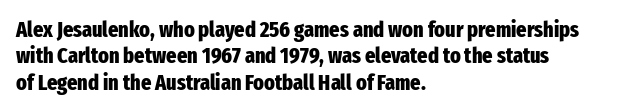
The image shows 22 px bold type, upright; set left-aligned, line spacing 1.2x, normal letter spacing, not underlined.
